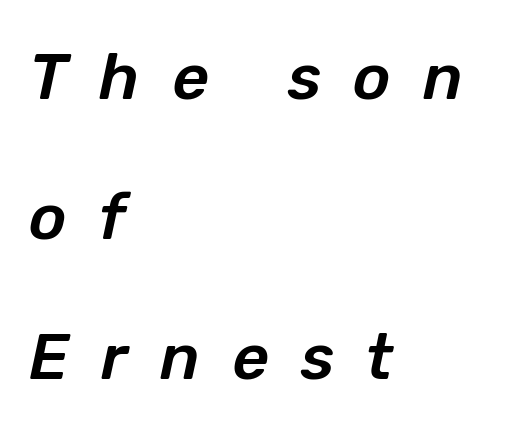
{"italic": "yes", "lean": "right", "slant_degrees": 12, "width": "normal", "stroke_contrast": "low", "x_height": "medium", "monospaced": "no", "underline": "no", "align": "left", "line_spacing": "loose", "line_spacing_ratio": 2.19, "letter_spacing": "wide", "letter_spacing_em": 0.5, "glyph_px": 64}
